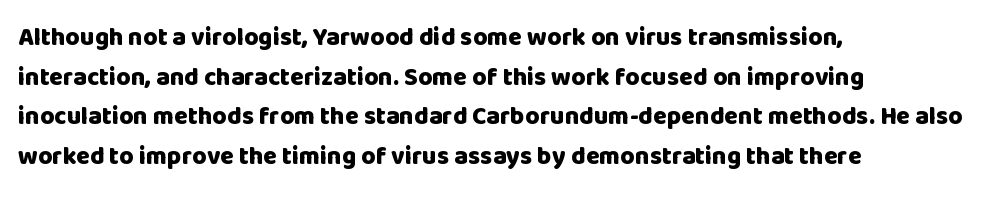
Q: Is the text bold? A: Yes.
Q: Is the text italic (slanted)? A: No, it is upright.
Q: Is the text underlined? A: No.
Q: How is the paragraph aligned? A: Left-aligned.
Q: Is the spacing between letters normal or unusually wide? A: Normal.
Q: Is the spacing between lines tight, normal or loose? A: Normal.
